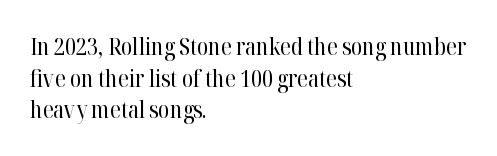
The image shows 23 px text type, upright; set left-aligned, normal line spacing (1.37x), normal letter spacing, not underlined.
